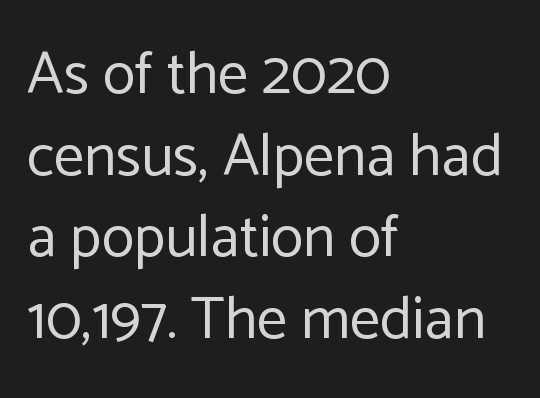
{"serif": "no", "italic": "no", "bold": "no", "weight": "regular", "width": "normal", "stroke_contrast": "low", "x_height": "medium", "monospaced": "no", "underline": "no", "align": "left", "line_spacing": "normal", "line_spacing_ratio": 1.36, "letter_spacing": "normal", "letter_spacing_em": 0.0, "glyph_px": 60}
